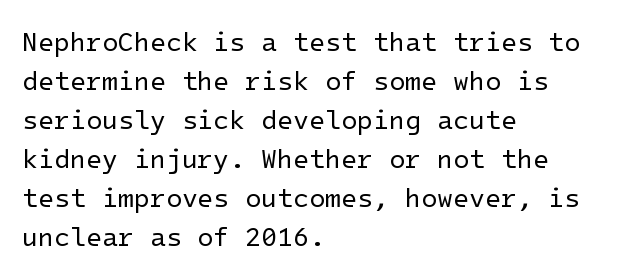
Q: Is the text bold? A: No.
Q: Is the text italic (slanted)? A: No, it is upright.
Q: Is the text underlined? A: No.
Q: How is the paragraph aligned? A: Left-aligned.
Q: Is the spacing between letters normal or unusually wide? A: Normal.
Q: Is the spacing between lines tight, normal or loose? A: Normal.
